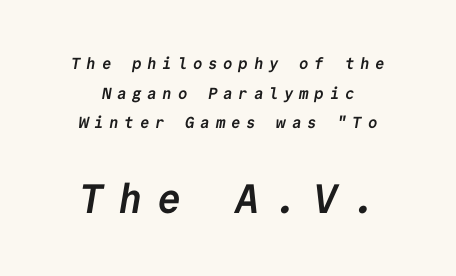
The image shows 41 px semibold sans-serif type, monospaced; set line spacing 1.85x, unusually wide letter spacing (+0.35 em), not underlined; the second (bottom) block is 2.56x larger; low stroke contrast and a medium x-height.
